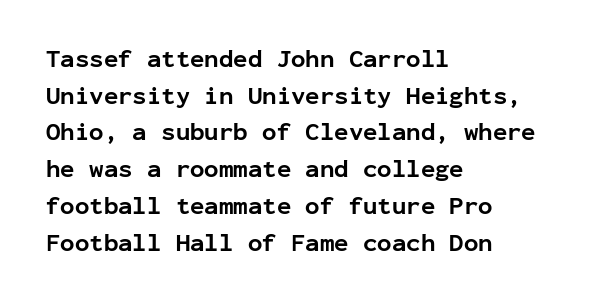
{"italic": "no", "bold": "yes", "underline": "no", "align": "left", "line_spacing": "normal", "line_spacing_ratio": 1.53, "letter_spacing": "normal", "letter_spacing_em": 0.0, "glyph_px": 24}
